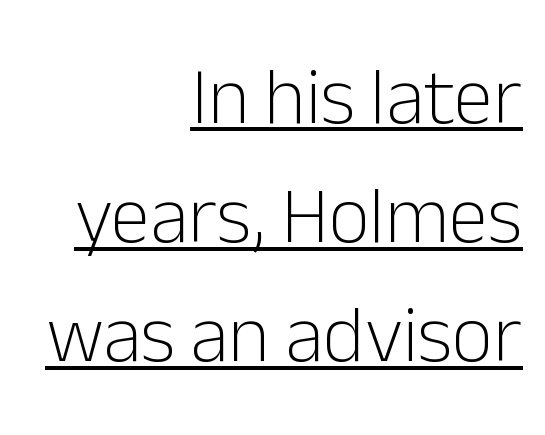
{"serif": "no", "italic": "no", "bold": "no", "weight": "light", "width": "normal", "stroke_contrast": "low", "x_height": "medium", "monospaced": "no", "underline": "yes", "align": "right", "line_spacing": "normal", "line_spacing_ratio": 1.49, "letter_spacing": "normal", "letter_spacing_em": 0.0, "glyph_px": 80}
